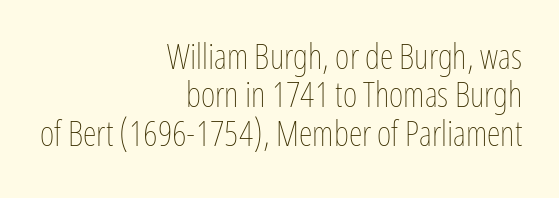
{"italic": "no", "bold": "no", "weight": "thin", "width": "condensed", "stroke_contrast": "low", "x_height": "medium", "monospaced": "no", "underline": "no", "align": "right", "line_spacing": "tight", "line_spacing_ratio": 1.1, "letter_spacing": "normal", "letter_spacing_em": 0.0, "glyph_px": 35}
